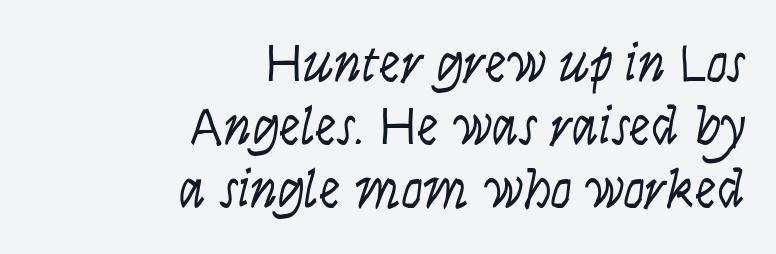
The image shows 54 px light, condensed type, italic (leaning right); set right-aligned, line spacing 1.17x, normal letter spacing, not underlined; low stroke contrast and a large x-height.
